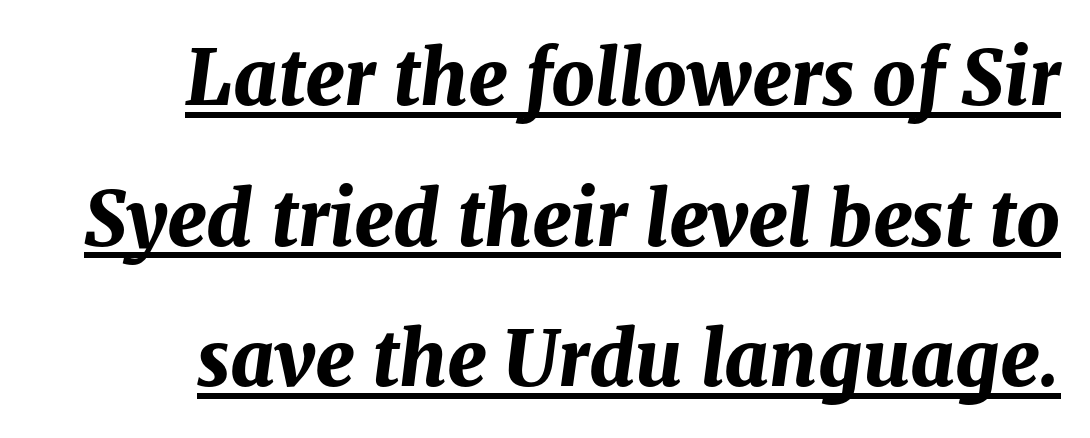
Slant detected: the letters are inclined. The compositor pushed each line to the right boundary. Heavy-handed strokes throughout: this text is bold. Do the characters align in a grid? No, the font is proportional. Is the letter spacing exaggerated? No — it looks like the ordinary default. The rendering uses the underline text-decoration.
